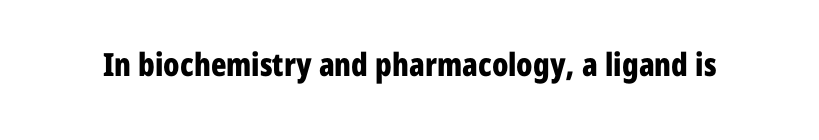
A sans-serif font was chosen for this passage. Check the space under the baseline: it is left empty. A dark, heavy texture on the line: the type is bold. Inter-character spacing is left at the font's built-in metrics. Ascenders rise straight up at ninety degrees. The face used here is proportionally spaced, like ordinary book or web type.
